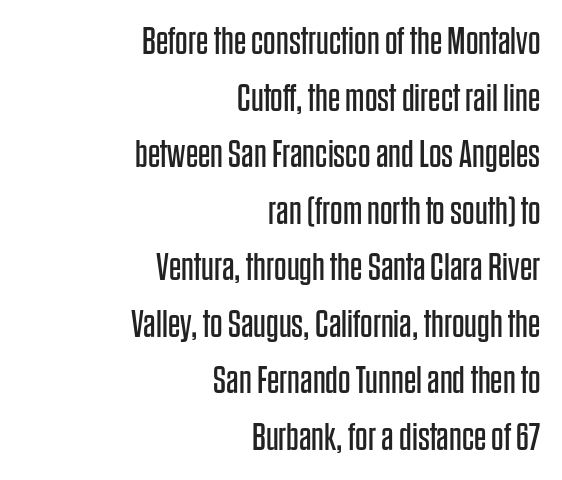
Q: Is the text bold? A: No.
Q: Is the text italic (slanted)? A: No, it is upright.
Q: Is the typeface a serif or a sans-serif typeface? A: Sans-serif.
Q: Is the text underlined? A: No.
Q: How is the paragraph aligned? A: Right-aligned.
Q: Is the spacing between letters normal or unusually wide? A: Normal.
Q: Is the spacing between lines tight, normal or loose? A: Normal.
Q: Width (condensed, normal, or wide)? A: Condensed.
Q: Stroke contrast? A: Low.
Q: x-height? A: Large.
Q: Monospaced? A: No.
